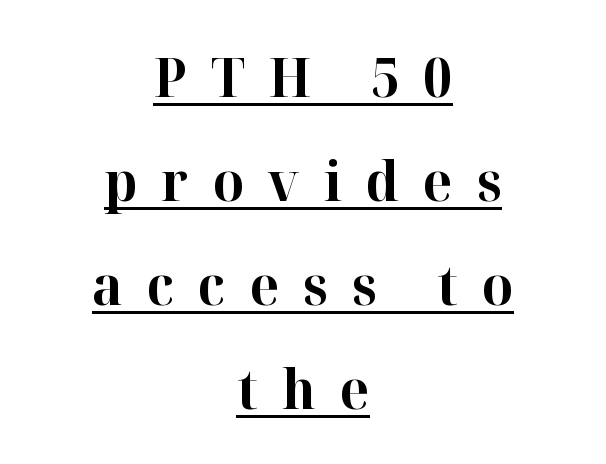
Q: Is the text bold? A: Yes.
Q: Is the text italic (slanted)? A: No, it is upright.
Q: Is the typeface a serif or a sans-serif typeface? A: Serif.
Q: Is the text underlined? A: Yes.
Q: How is the paragraph aligned? A: Centered.
Q: Is the spacing between letters normal or unusually wide? A: Unusually wide.
Q: Width (condensed, normal, or wide)? A: Normal.
Q: Stroke contrast? A: High.
Q: x-height? A: Medium.
Q: Monospaced? A: No.
